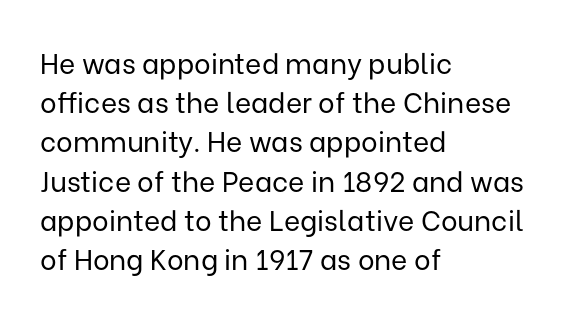
The image shows 28 px regular-weight sans-serif type, upright; set left-aligned, normal line spacing (1.4x), normal letter spacing, not underlined; low stroke contrast and a medium x-height.
